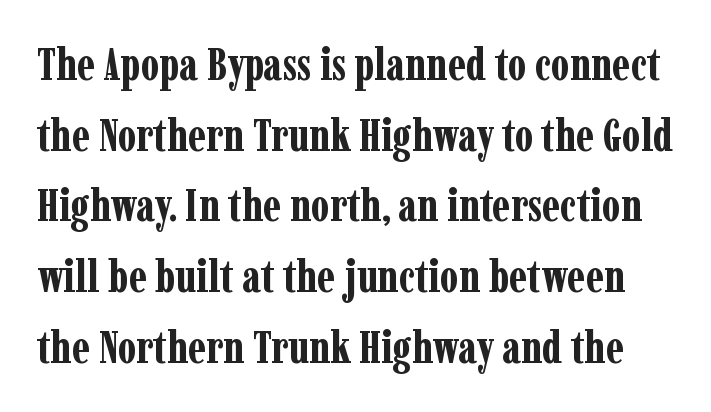
The image shows 45 px bold, condensed serif type, upright; set normal line spacing (1.57x), normal letter spacing, not underlined; low stroke contrast and a medium x-height.
